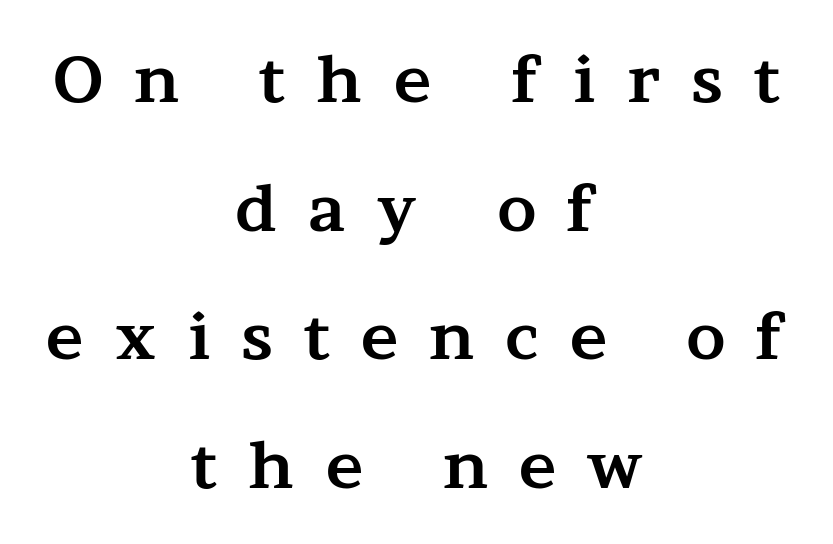
The image shows 63 px bold, wide serif type, upright; set centered, loose line spacing (2.04x), unusually wide letter spacing (+0.49 em), not underlined; medium stroke contrast and a medium x-height.
